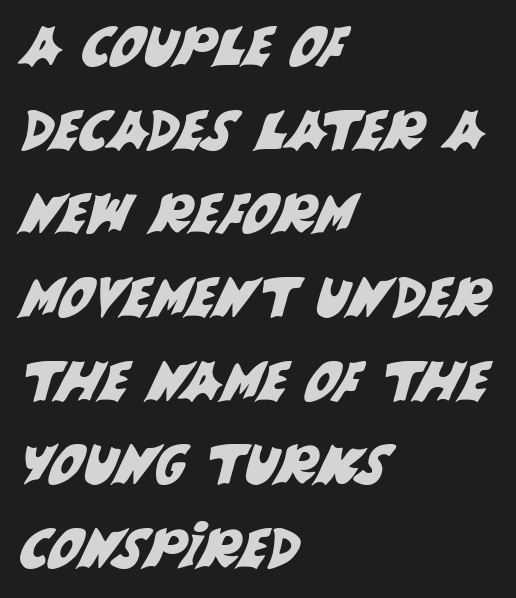
The image shows 54 px sans-serif type; set left-aligned, normal line spacing (1.55x), normal letter spacing, not underlined; medium stroke contrast and a large x-height.
